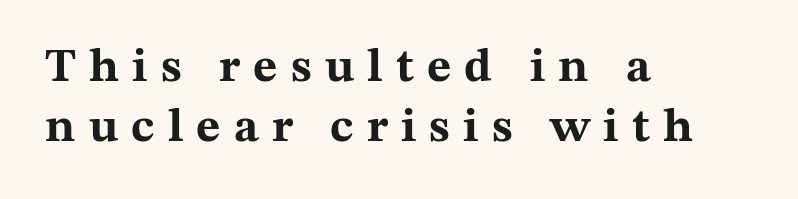
{"serif": "yes", "italic": "no", "bold": "yes", "weight": "bold", "width": "wide", "stroke_contrast": "medium", "x_height": "medium", "monospaced": "no", "underline": "no", "align": "left", "line_spacing": "normal", "line_spacing_ratio": 1.28, "letter_spacing": "wide", "letter_spacing_em": 0.28, "glyph_px": 47}
